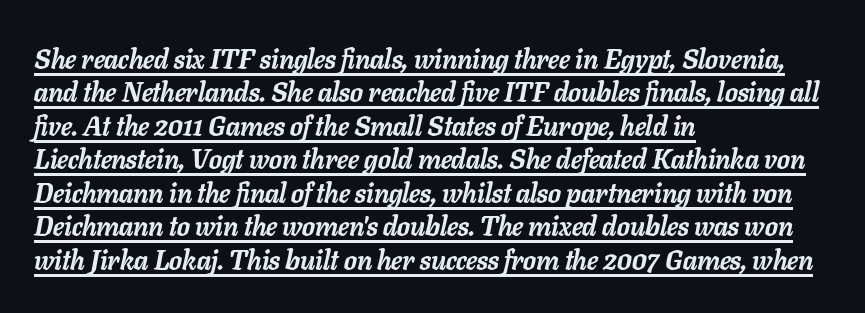
Q: Is the text bold? A: Yes.
Q: Is the text italic (slanted)? A: Yes, it leans right by about 11 degrees.
Q: Is the text underlined? A: Yes.
Q: How is the paragraph aligned? A: Left-aligned.
Q: Is the spacing between letters normal or unusually wide? A: Normal.
